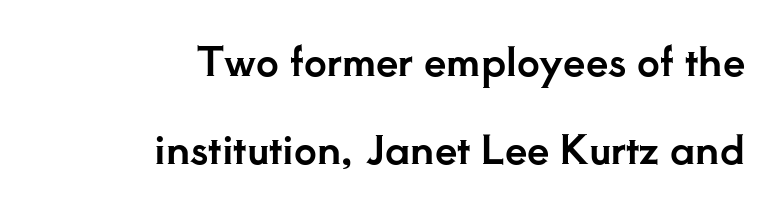
If you drew a line through each stem, it would be perfectly vertical. Quick note: underline off. This sample uses a serif face. The letterforms sit shoulder to shoulder at normal distance. Baseline-to-baseline distance is far greater than the letter height. Here the designer chose a conventional face with non-uniform glyph widths.
